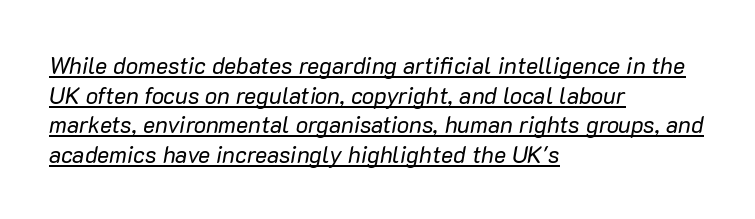
A typesetter would mark this as italic. This sample is left-justified, so line endings fall wherever the words run out. Inter-character spacing is left at the font's built-in metrics. Decoration check: the copy is underlined. Baseline-to-baseline distance is the conventional proportion of letter height. Weight: regular or lighter.
